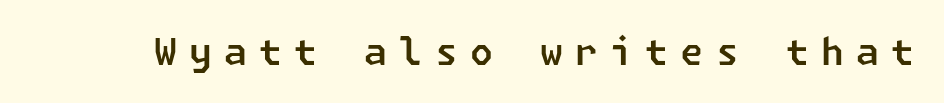
A clean baseline with only descenders dipping below it. This sample uses a sans-serif face. Words appear elongated and porous because spacing is wide.
